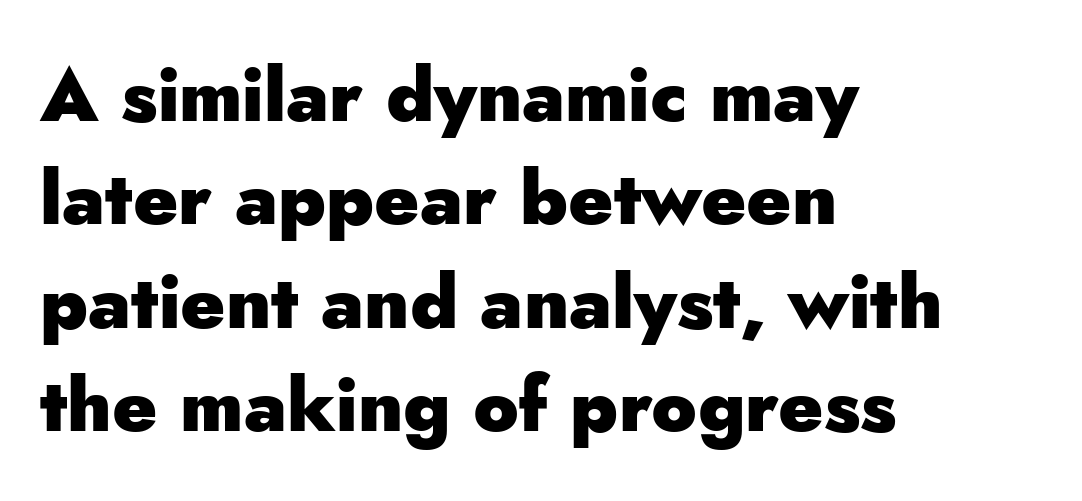
Q: Is the text bold? A: Yes.
Q: Is the text italic (slanted)? A: No, it is upright.
Q: Is the typeface a serif or a sans-serif typeface? A: Sans-serif.
Q: Is the text underlined? A: No.
Q: How is the paragraph aligned? A: Left-aligned.
Q: Is the spacing between letters normal or unusually wide? A: Normal.
Q: Is the spacing between lines tight, normal or loose? A: Normal.
Q: Width (condensed, normal, or wide)? A: Normal.
Q: Stroke contrast? A: Low.
Q: x-height? A: Small.
Q: Monospaced? A: No.
